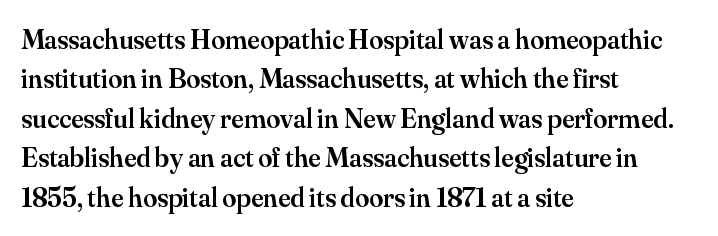
{"serif": "yes", "italic": "no", "bold": "semi", "weight": "semibold", "width": "normal", "stroke_contrast": "medium", "x_height": "small", "monospaced": "no", "underline": "no", "align": "left", "line_spacing": "normal", "line_spacing_ratio": 1.41, "letter_spacing": "normal", "letter_spacing_em": 0.0, "glyph_px": 28}
